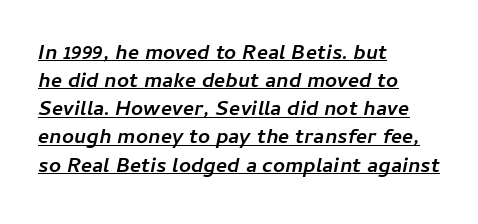
Check the space under the baseline: a stroke is drawn there. The rendering uses a moderate line-height, typical for paragraphs. These lines were composed using italics. Its strokes are broad and dark, the hallmark of bold type.
